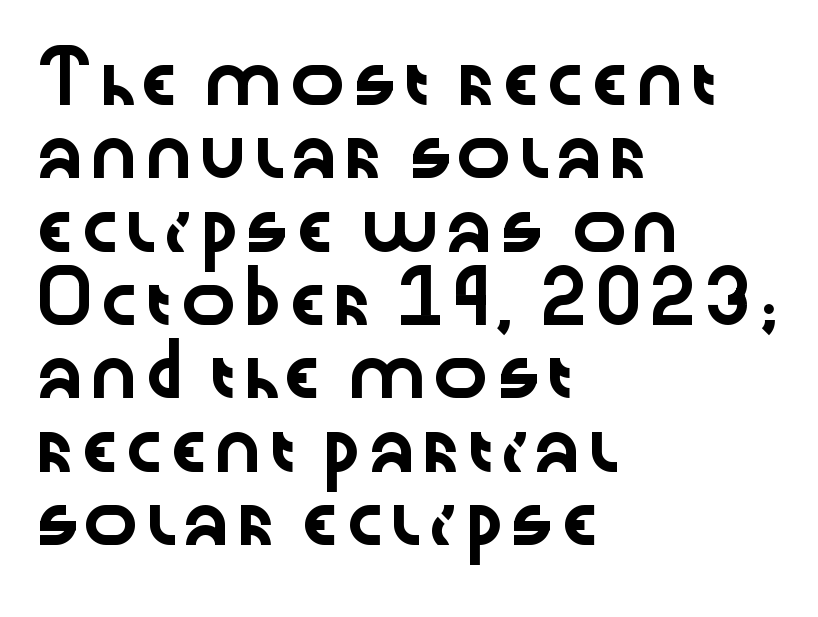
{"serif": "no", "italic": "no", "width": "wide", "stroke_contrast": "low", "x_height": "medium", "monospaced": "no", "underline": "no", "align": "left", "line_spacing": "normal", "line_spacing_ratio": 1.56, "letter_spacing": "normal", "letter_spacing_em": 0.0, "glyph_px": 47}
